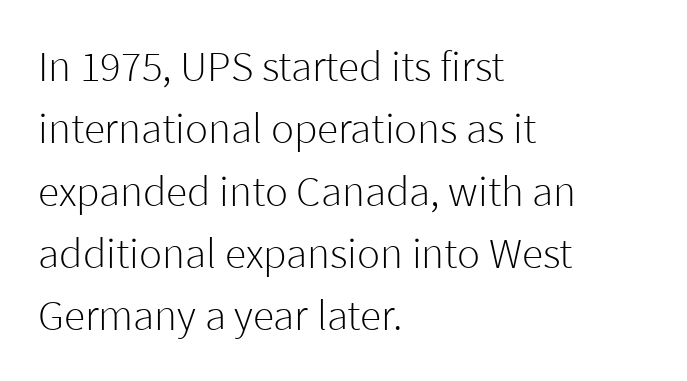
The image shows 43 px light sans-serif type, upright; set left-aligned, normal line spacing (1.45x), normal letter spacing, not underlined; low stroke contrast and a medium x-height.
